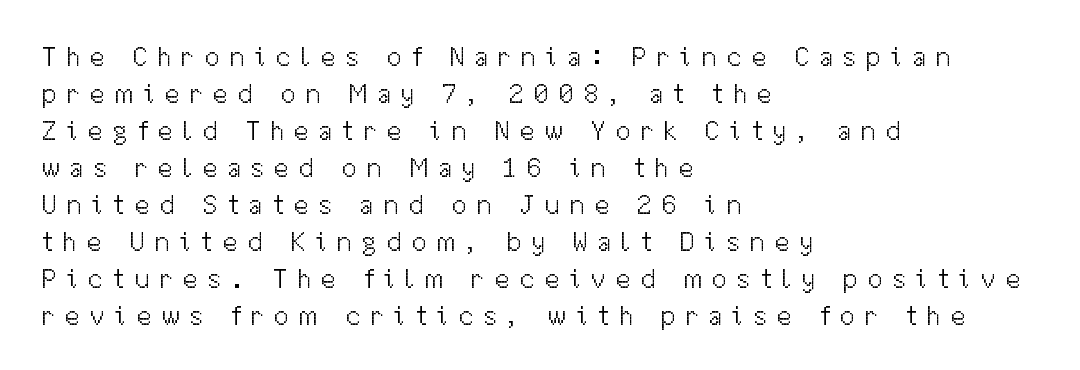
{"serif": "no", "italic": "no", "bold": "no", "weight": "light", "width": "normal", "stroke_contrast": "medium", "x_height": "medium", "monospaced": "no", "underline": "no", "align": "left", "line_spacing": "normal", "line_spacing_ratio": 1.32, "letter_spacing": "wide", "letter_spacing_em": 0.33, "glyph_px": 28}
